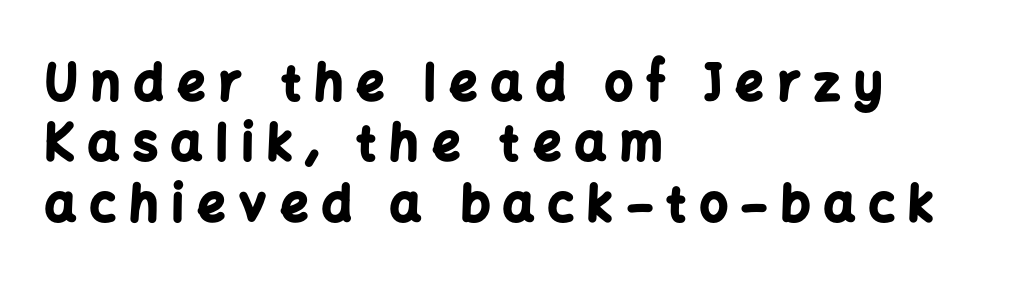
The image shows 49 px bold sans-serif type, upright; set left-aligned, line spacing 1.23x, unusually wide letter spacing (+0.28 em), not underlined; low stroke contrast and a medium x-height.
